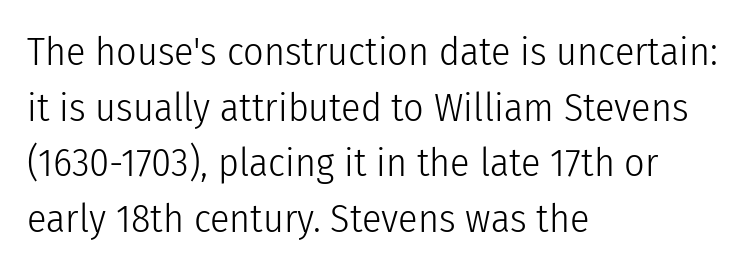
Q: Is the text bold? A: No.
Q: Is the text italic (slanted)? A: No, it is upright.
Q: Is the typeface a serif or a sans-serif typeface? A: Sans-serif.
Q: Is the text underlined? A: No.
Q: How is the paragraph aligned? A: Left-aligned.
Q: Is the spacing between letters normal or unusually wide? A: Normal.
Q: Is the spacing between lines tight, normal or loose? A: Normal.
Q: Width (condensed, normal, or wide)? A: Condensed.
Q: Stroke contrast? A: Low.
Q: x-height? A: Medium.
Q: Monospaced? A: No.
